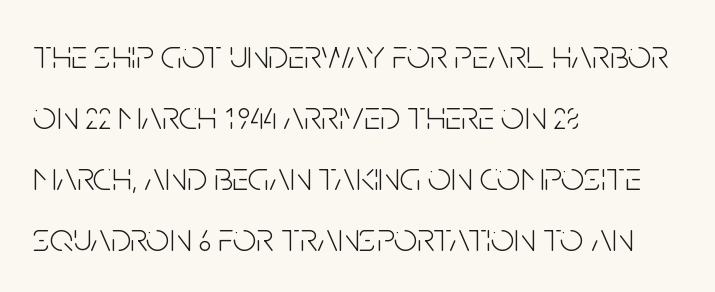
{"serif": "no", "italic": "no", "bold": "no", "weight": "light", "width": "condensed", "stroke_contrast": "low", "x_height": "large", "monospaced": "no", "underline": "no", "align": "left", "line_spacing": "normal", "line_spacing_ratio": 1.49, "letter_spacing": "normal", "letter_spacing_em": 0.0, "glyph_px": 41}
